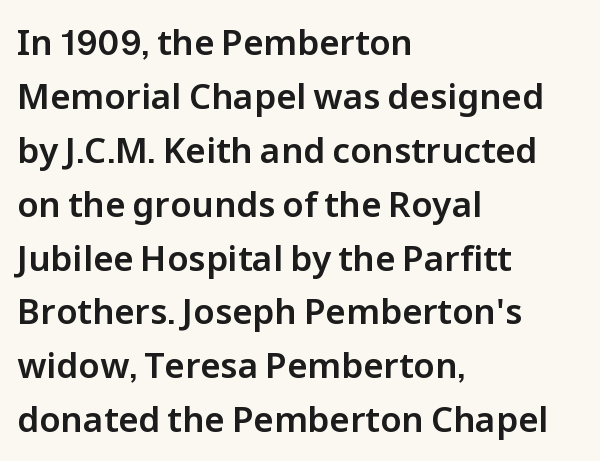
{"serif": "no", "italic": "no", "width": "normal", "stroke_contrast": "low", "x_height": "medium", "monospaced": "no", "underline": "no", "align": "left", "line_spacing": "normal", "line_spacing_ratio": 1.54, "letter_spacing": "normal", "letter_spacing_em": 0.0, "glyph_px": 35}
